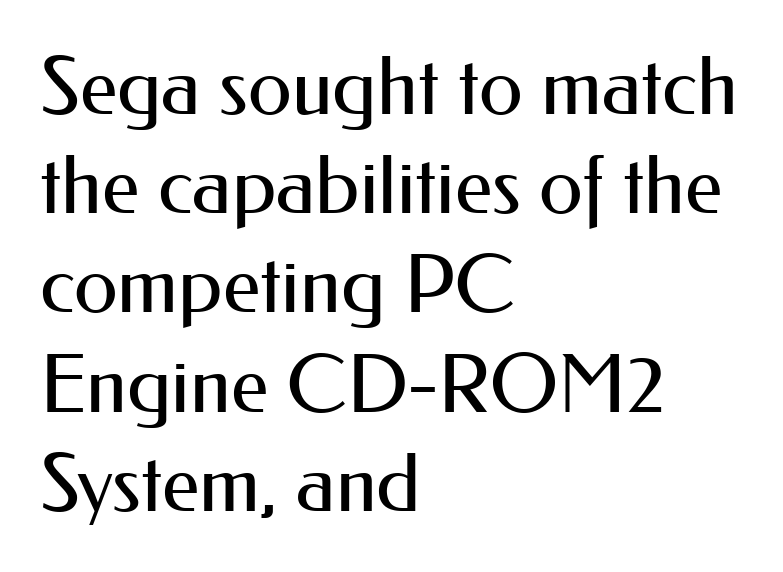
{"serif": "no", "italic": "no", "bold": "no", "weight": "regular", "width": "normal", "stroke_contrast": "medium", "x_height": "small", "monospaced": "no", "underline": "no", "align": "left", "line_spacing_ratio": 1.24, "letter_spacing": "normal", "letter_spacing_em": 0.0, "glyph_px": 80}
